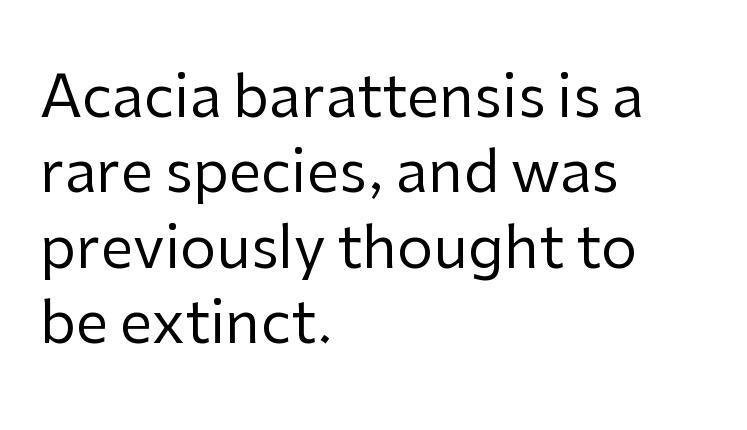
Posture: vertical. Reading down the block, your eye returns to a fixed left position each line. No heavy texture on the line: the type isn't bold. Is the letter spacing exaggerated? No — it looks like the ordinary default. Is this a sans? Yes — the strokes have no serifs.
